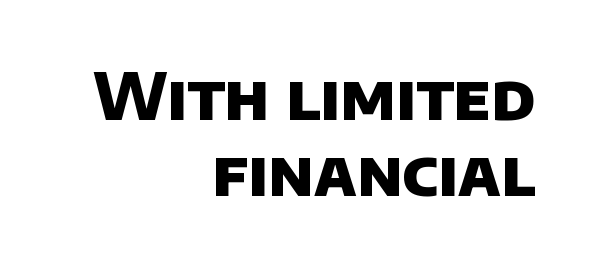
Observe the ordinary spacing: letters are neighbours, not strangers. The rendering anchors every line to the right-hand side. In terms of weight, the rendering is a true, heavy bold. Does the type have serifs? No, each stem ends abruptly. You could not count columns in this text — the font is proportionally spaced.
